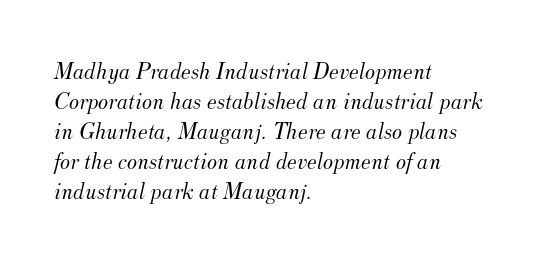
The image shows 24 px text type, italic (leaning right); set left-aligned, normal line spacing (1.25x), normal letter spacing, not underlined.
